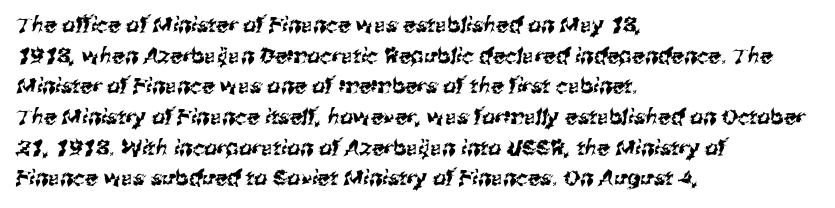
Q: Is the text underlined? A: No.
Q: How is the paragraph aligned? A: Left-aligned.
Q: Is the spacing between letters normal or unusually wide? A: Normal.
Q: Is the spacing between lines tight, normal or loose? A: Normal.
